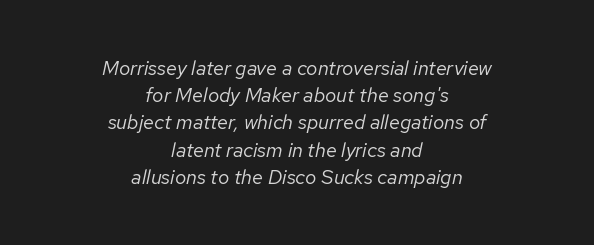
Vertically, the passage feels balanced, rows spaced as you'd expect. The string is rendered with underlining switched off. Style check: oblique. Nobody touched the tracking dial on this one.
